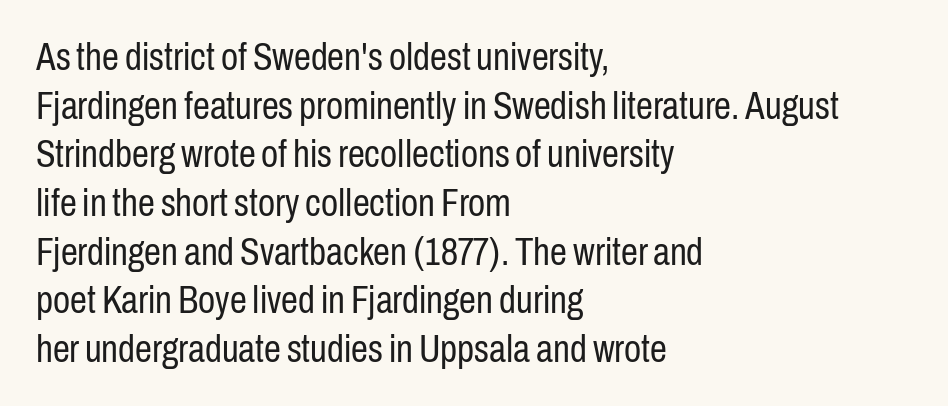
Q: Is the text bold? A: No.
Q: Is the text italic (slanted)? A: No, it is upright.
Q: Is the typeface a serif or a sans-serif typeface? A: Sans-serif.
Q: Is the text underlined? A: No.
Q: How is the paragraph aligned? A: Left-aligned.
Q: Is the spacing between letters normal or unusually wide? A: Normal.
Q: Is the spacing between lines tight, normal or loose? A: Normal.
Q: Width (condensed, normal, or wide)? A: Condensed.
Q: Stroke contrast? A: Low.
Q: x-height? A: Medium.
Q: Monospaced? A: No.
